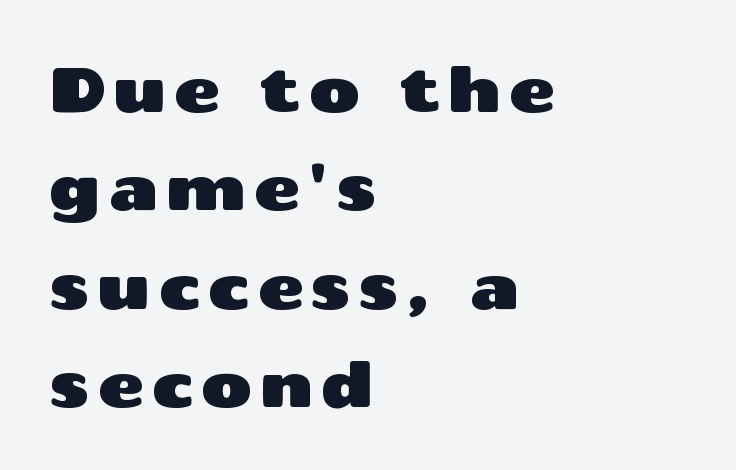
Q: Is the text italic (slanted)? A: No, it is upright.
Q: Is the typeface a serif or a sans-serif typeface? A: Sans-serif.
Q: Is the text underlined? A: No.
Q: How is the paragraph aligned? A: Left-aligned.
Q: Is the spacing between lines tight, normal or loose? A: Normal.
Q: Width (condensed, normal, or wide)? A: Wide.
Q: Stroke contrast? A: Medium.
Q: x-height? A: Medium.
Q: Monospaced? A: No.
